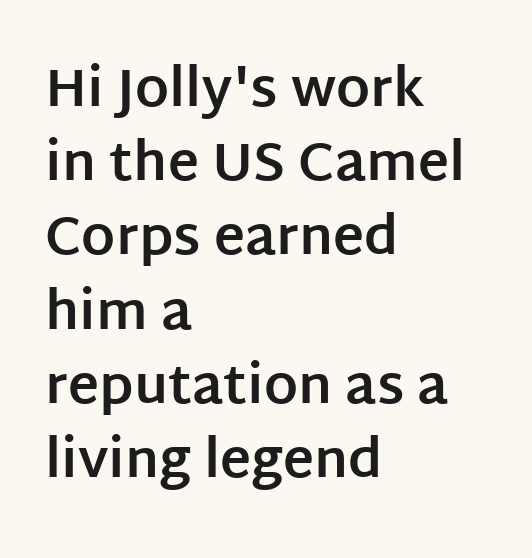
Q: Is the text bold? A: Yes.
Q: Is the text italic (slanted)? A: No, it is upright.
Q: Is the typeface a serif or a sans-serif typeface? A: Sans-serif.
Q: Is the text underlined? A: No.
Q: How is the paragraph aligned? A: Left-aligned.
Q: Is the spacing between letters normal or unusually wide? A: Normal.
Q: Is the spacing between lines tight, normal or loose? A: Normal.
Q: Width (condensed, normal, or wide)? A: Normal.
Q: Stroke contrast? A: Low.
Q: x-height? A: Large.
Q: Monospaced? A: No.
